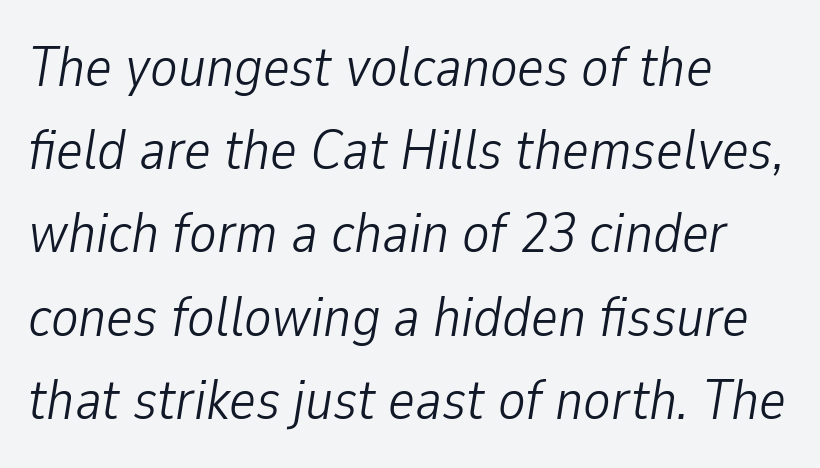
Q: Is the text bold? A: No.
Q: Is the text italic (slanted)? A: Yes, it leans right by about 9 degrees.
Q: Is the text underlined? A: No.
Q: How is the paragraph aligned? A: Left-aligned.
Q: Is the spacing between letters normal or unusually wide? A: Normal.
Q: Is the spacing between lines tight, normal or loose? A: Normal.
Q: Width (condensed, normal, or wide)? A: Condensed.
Q: Stroke contrast? A: Low.
Q: x-height? A: Medium.
Q: Monospaced? A: No.
